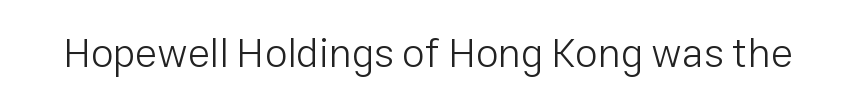
I'd call this a sans setting — the letters go barefoot. The zone under the glyphs is completely vacant. No chunkiness to these letters — they're not bold. The rendering uses natural spacing where letterforms have individual widths. You can tell it's not italic because the verticals are truly vertical. Tracking value appears to be zero — textbook default spacing.
